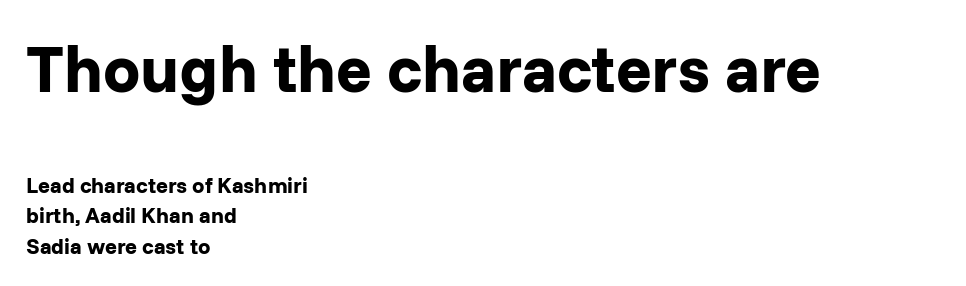
The image shows 66 px bold sans-serif type, upright; set left-aligned, normal line spacing (1.39x), normal letter spacing, not underlined; the first (top) block is 3.0x larger; low stroke contrast and a medium x-height.
